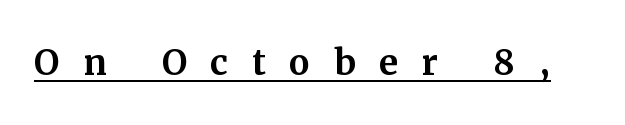
{"serif": "yes", "italic": "no", "width": "normal", "stroke_contrast": "medium", "x_height": "medium", "monospaced": "no", "underline": "yes", "letter_spacing": "wide", "letter_spacing_em": 0.5, "glyph_px": 47}
